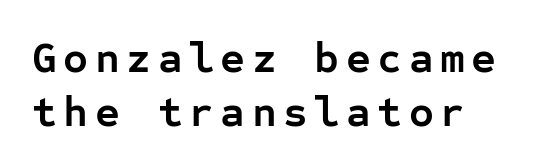
The image shows 43 px semibold sans-serif type, upright, monospaced; set normal line spacing (1.25x), not underlined; low stroke contrast and a medium x-height.
